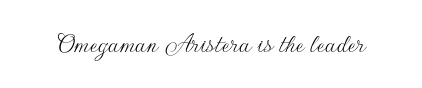
The image shows 29 px thin sans-serif type; set normal letter spacing, not underlined; low stroke contrast and a small x-height.
